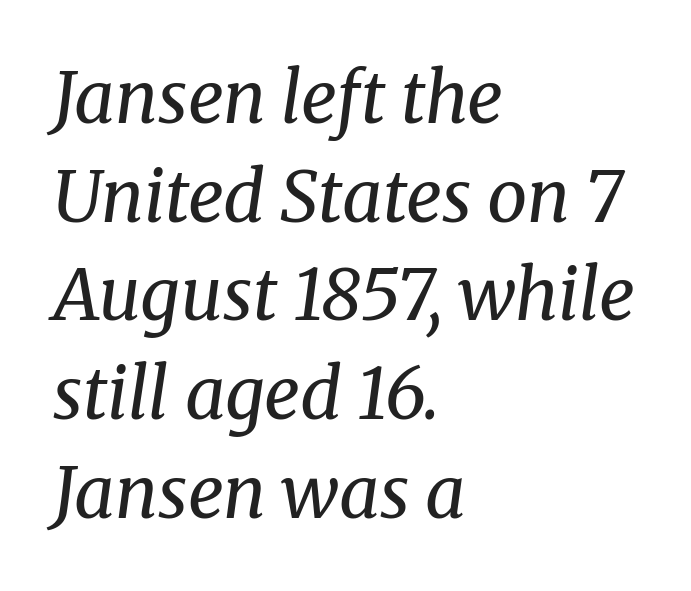
{"serif": "yes", "italic": "yes", "lean": "right", "slant_degrees": 8, "bold": "no", "weight": "regular", "width": "normal", "stroke_contrast": "medium", "x_height": "medium", "monospaced": "no", "underline": "no", "align": "left", "line_spacing": "normal", "line_spacing_ratio": 1.39, "letter_spacing": "normal", "letter_spacing_em": 0.0, "glyph_px": 71}
